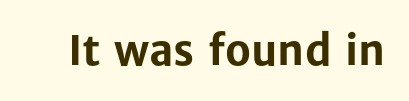
Q: Is the text bold? A: Yes.
Q: Is the text italic (slanted)? A: No, it is upright.
Q: Is the typeface a serif or a sans-serif typeface? A: Sans-serif.
Q: Is the text underlined? A: No.
Q: Is the spacing between letters normal or unusually wide? A: Normal.
Q: Width (condensed, normal, or wide)? A: Normal.
Q: Stroke contrast? A: Low.
Q: x-height? A: Medium.
Q: Monospaced? A: No.
